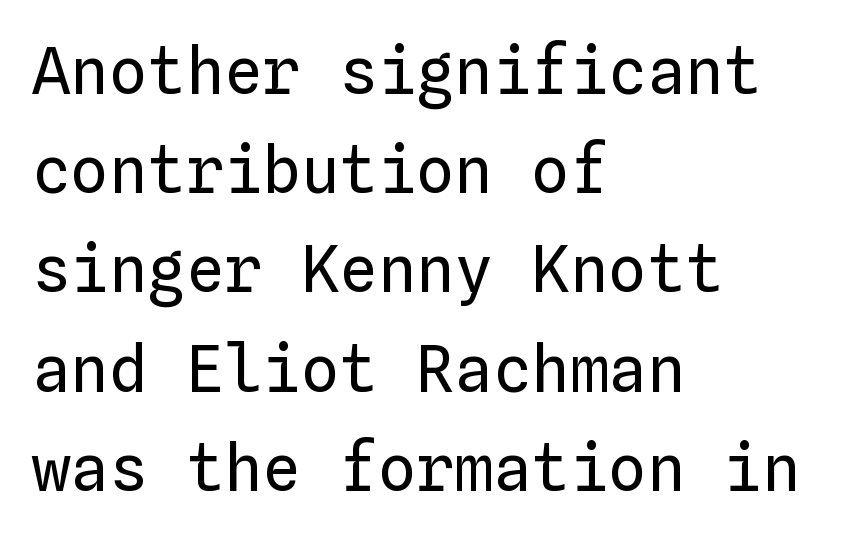
{"italic": "no", "bold": "no", "weight": "regular", "width": "normal", "stroke_contrast": "low", "x_height": "medium", "monospaced": "yes", "underline": "no", "align": "left", "line_spacing": "normal", "line_spacing_ratio": 1.55, "letter_spacing": "normal", "letter_spacing_em": 0.0, "glyph_px": 64}
